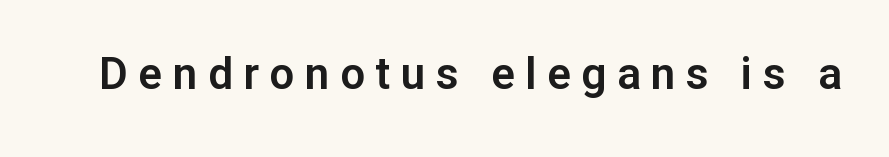
{"serif": "no", "italic": "no", "width": "normal", "stroke_contrast": "low", "x_height": "medium", "monospaced": "no", "underline": "no", "letter_spacing": "wide", "letter_spacing_em": 0.24, "glyph_px": 44}
